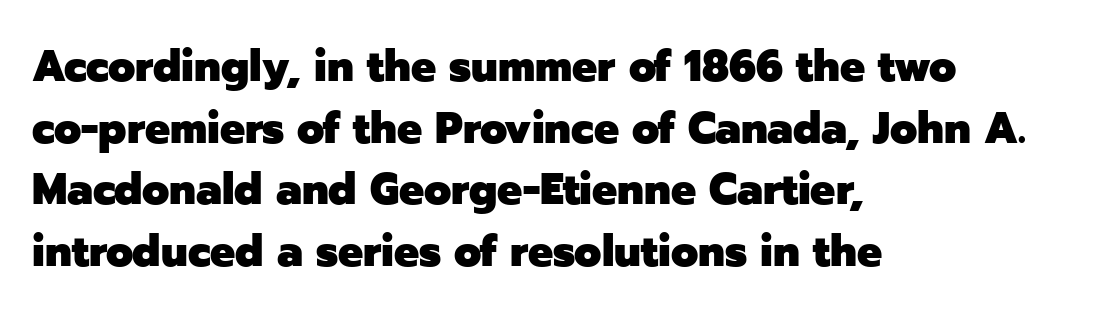
Nope, no serifs anywhere on these letters. This block has exactly the height ordinary leading produces. It's the straight-up-and-down kind of type. Weight check: bold — yes, fully. Looks like regular typesetting: each glyph gets only the width it needs.
